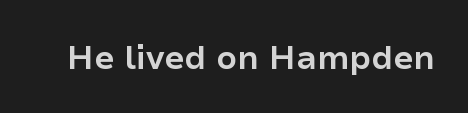
{"serif": "no", "italic": "no", "bold": "yes", "weight": "bold", "width": "normal", "stroke_contrast": "low", "x_height": "medium", "monospaced": "no", "underline": "no", "letter_spacing": "normal", "letter_spacing_em": 0.0, "glyph_px": 33}
